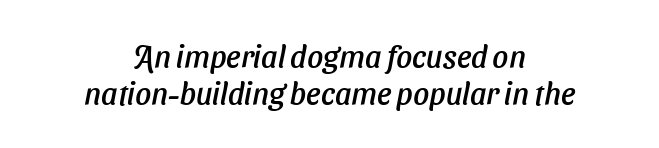
{"width": "normal", "stroke_contrast": "low", "x_height": "medium", "monospaced": "no", "underline": "no", "align": "center", "line_spacing_ratio": 1.2, "letter_spacing": "normal", "letter_spacing_em": 0.0, "glyph_px": 31}
